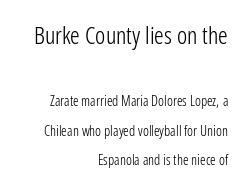
The letters stand straight up with perfectly vertical stems. Beneath every word, the page is bare. The rendering anchors every line to the right-hand side. Between one letter and the next there's only the usual sliver of space. Compare the two chunks: the upper has the greater cap height. Letters have the restrained weight of plain body copy at most.
